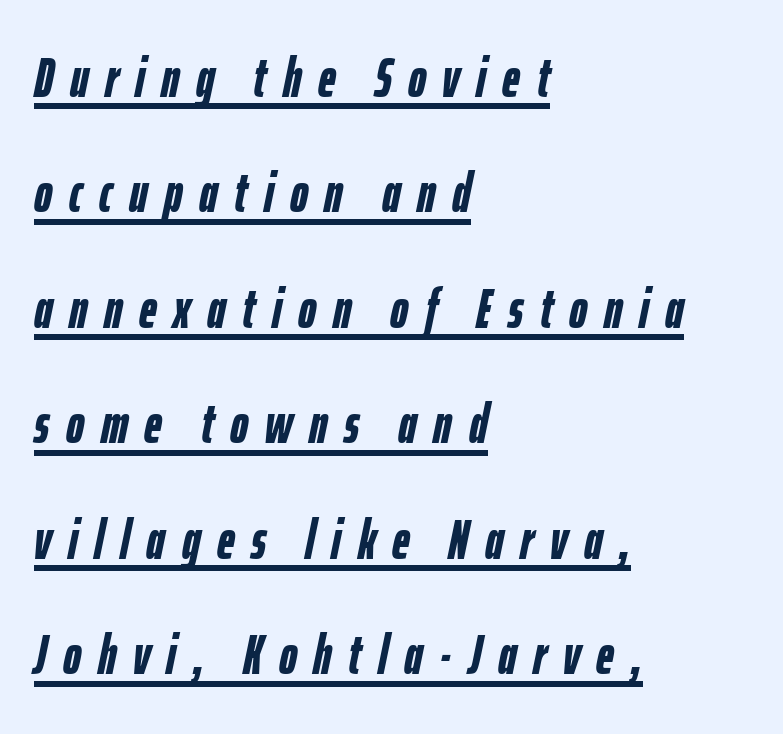
Every word sits above its own underline. Looking at the ascenders, they clearly lean. These lines stack with their left ends in a neat column. Spacing verdict: proportional, widths tailored to each character. Display-style spreading of the glyphs; the letterfit is very open.
